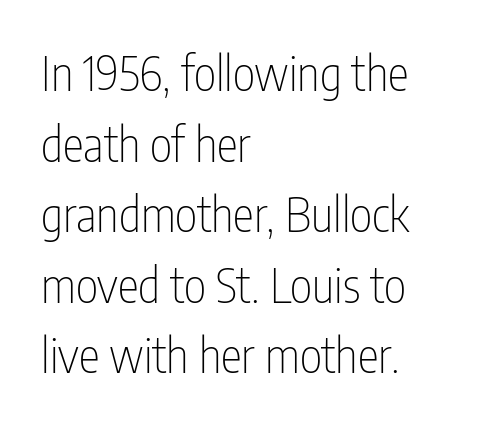
The image shows 48 px thin, condensed sans-serif type, upright; set left-aligned, normal line spacing (1.47x), normal letter spacing, not underlined; low stroke contrast and a medium x-height.
